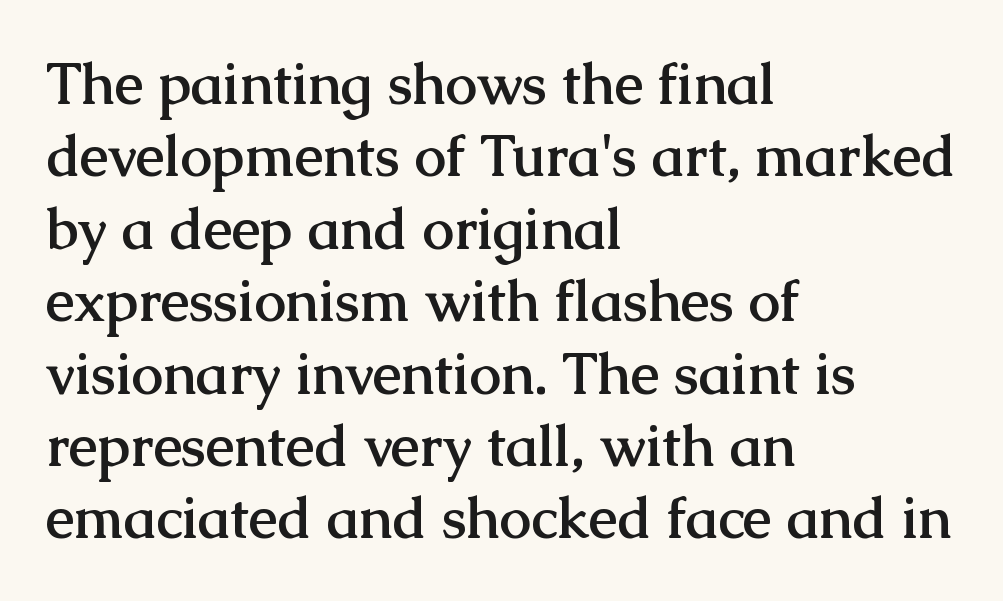
The image shows 57 px semibold serif type, upright; set left-aligned, normal line spacing (1.27x), normal letter spacing, not underlined; medium stroke contrast and a medium x-height.
